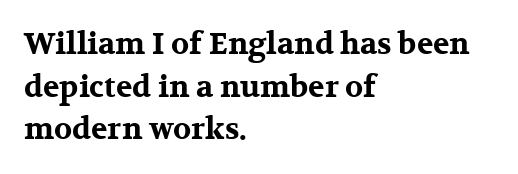
Reading down the block, your eye returns to a fixed left position each line. Looks like regular typesetting: each glyph gets only the width it needs. Nobody touched the tracking dial on this one. To sum up the face: it has serifs. If you measured baseline to baseline, you'd find a middling distance.
